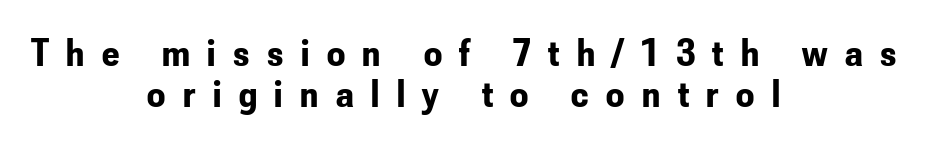
Alignment: centered. The letters stand straight up with perfectly vertical stems. Does the weight exceed regular? Yes, all the way to bold. The string is rendered with underlining switched off.
